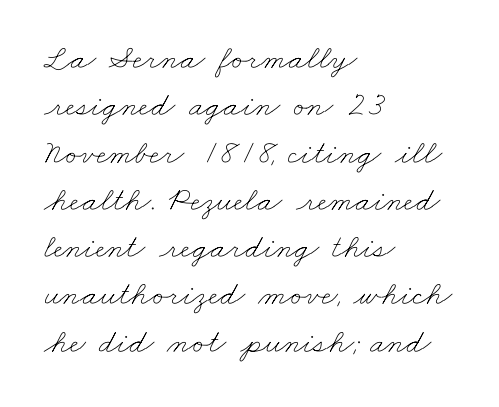
Q: Is the text bold? A: No.
Q: Is the text underlined? A: No.
Q: How is the paragraph aligned? A: Left-aligned.
Q: Is the spacing between letters normal or unusually wide? A: Normal.
Q: Is the spacing between lines tight, normal or loose? A: Normal.
Q: Width (condensed, normal, or wide)? A: Wide.
Q: Stroke contrast? A: Low.
Q: x-height? A: Small.
Q: Monospaced? A: No.
